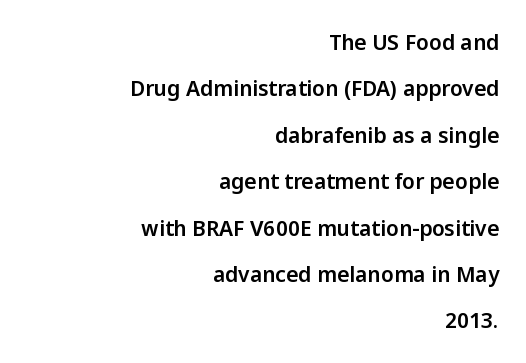
{"italic": "no", "underline": "no", "align": "right", "line_spacing": "loose", "line_spacing_ratio": 2.21, "letter_spacing": "normal", "letter_spacing_em": 0.0, "glyph_px": 21}
